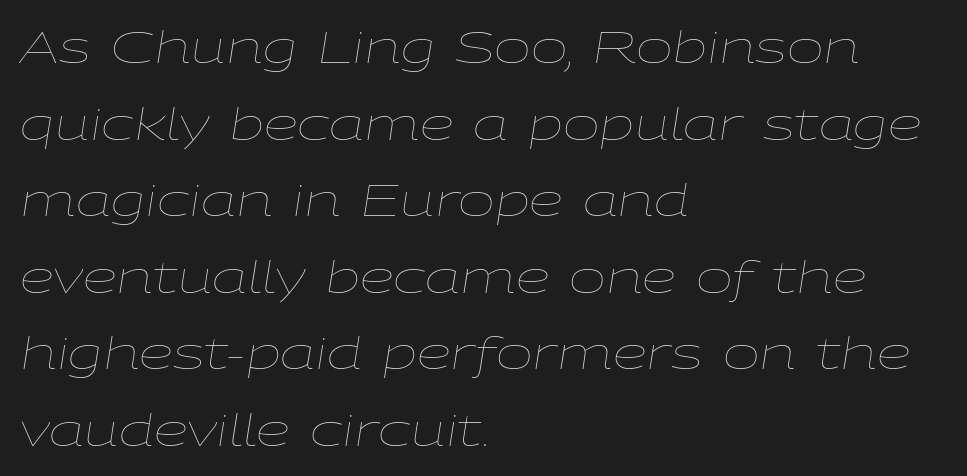
Q: Is the text bold? A: No.
Q: Is the text italic (slanted)? A: Yes, it leans right by about 9 degrees.
Q: Is the text underlined? A: No.
Q: How is the paragraph aligned? A: Left-aligned.
Q: Is the spacing between letters normal or unusually wide? A: Normal.
Q: Width (condensed, normal, or wide)? A: Wide.
Q: Stroke contrast? A: Low.
Q: x-height? A: Medium.
Q: Monospaced? A: No.
